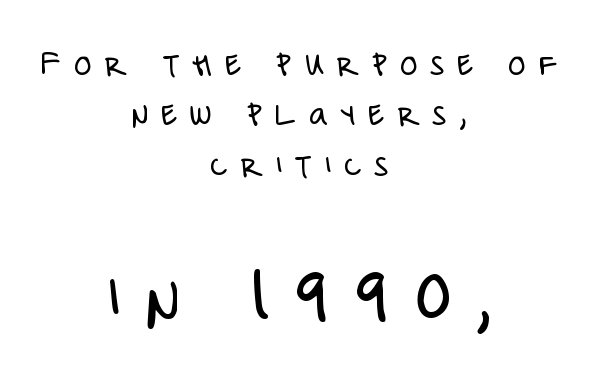
These lines are centered, leaving both edges ragged. What kind of face is this? One without serifs — a sans. Ordinary non-slanted type is in use. These two chunks differ in scale, with the bottom chunk taking the larger measure. Honestly, there is no underline to notice here at all. In terms of leading, this rendering sits right in the middle.
